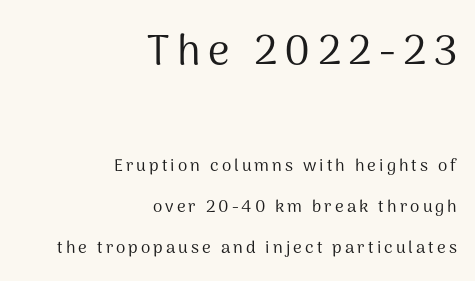
Q: Is the text bold? A: No.
Q: Is the text italic (slanted)? A: No, it is upright.
Q: Is the typeface a serif or a sans-serif typeface? A: Sans-serif.
Q: Is the text underlined? A: No.
Q: How is the paragraph aligned? A: Right-aligned.
Q: Is the spacing between lines tight, normal or loose? A: Loose.
Q: Which block of text is set in a larger size, the first (top) or the second (bottom)? A: The first (top) one.
Q: Width (condensed, normal, or wide)? A: Normal.
Q: Stroke contrast? A: Medium.
Q: x-height? A: Medium.
Q: Monospaced? A: No.
